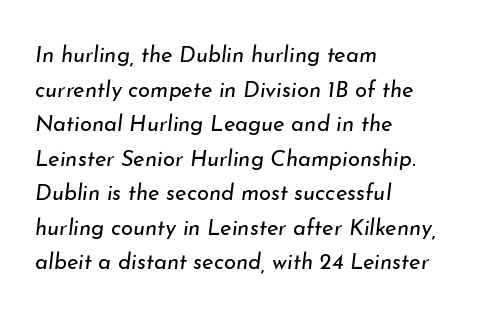
{"italic": "yes", "lean": "right", "slant_degrees": 7, "bold": "no", "underline": "no", "align": "left", "line_spacing": "normal", "line_spacing_ratio": 1.57, "letter_spacing": "normal", "letter_spacing_em": 0.0, "glyph_px": 22}
